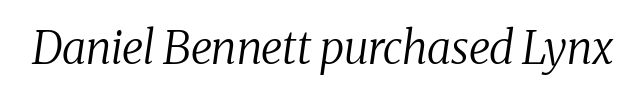
{"serif": "yes", "italic": "yes", "lean": "right", "slant_degrees": 8, "bold": "no", "weight": "regular", "width": "normal", "stroke_contrast": "medium", "x_height": "medium", "monospaced": "no", "underline": "no", "letter_spacing": "normal", "letter_spacing_em": 0.0, "glyph_px": 45}
